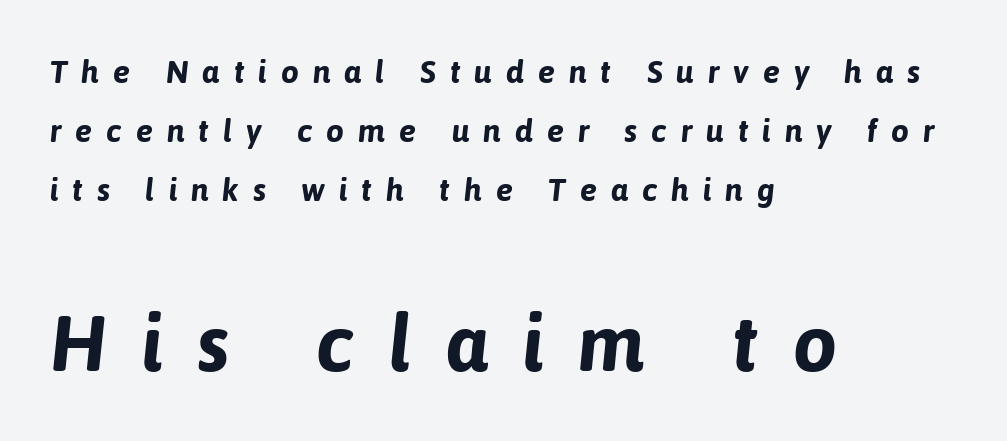
{"italic": "yes", "lean": "right", "slant_degrees": 6, "bold": "yes", "weight": "bold", "width": "normal", "stroke_contrast": "low", "x_height": "medium", "monospaced": "no", "underline": "no", "align": "left", "line_spacing_ratio": 1.84, "letter_spacing": "wide", "letter_spacing_em": 0.43, "larger_block": "second", "size_ratio": 2.47, "glyph_px": 79}
